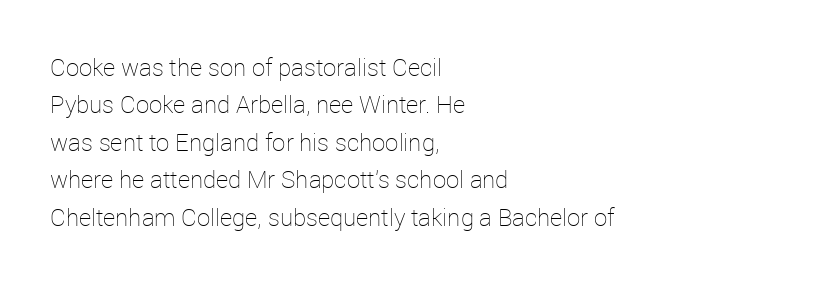
Evenly set lines give the paragraph a standard silhouette. Here the glyphs are tracked normally, forming tight word shapes. Rule under the text: the space is simply empty. Italic? Not at all — the glyphs are vertical. These glyphs show unthickened strokes, regular width or finer.
